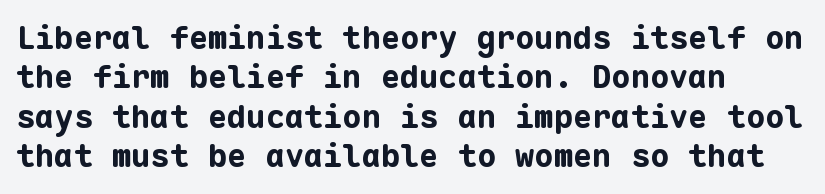
The image shows 32 px bold sans-serif type, upright, monospaced; set left-aligned, line spacing 1.23x, normal letter spacing, not underlined; low stroke contrast and a medium x-height.
